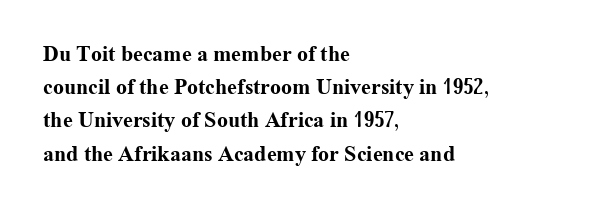
{"italic": "no", "bold": "yes", "underline": "no", "align": "left", "line_spacing": "normal", "line_spacing_ratio": 1.51, "letter_spacing": "normal", "letter_spacing_em": 0.0, "glyph_px": 22}
